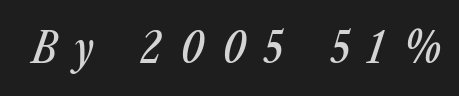
The image shows 43 px condensed type, italic (leaning right); set unusually wide letter spacing (+0.42 em), not underlined; low stroke contrast and a medium x-height.
